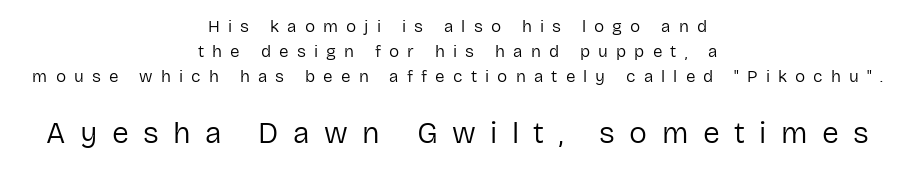
The image shows 30 px regular-weight sans-serif type, upright; set centered, normal line spacing (1.48x), unusually wide letter spacing (+0.48 em), not underlined; the second (bottom) block is 1.76x larger; low stroke contrast and a medium x-height.
